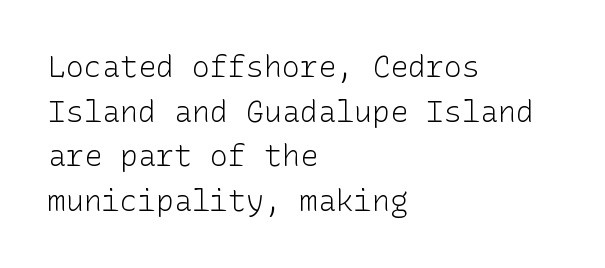
Unmarked baselines from the first word to the last. The compositor pushed each line to the left boundary. The strokes carry an ordinary text weight at most. Typographically, this falls in the sans-serif category.
